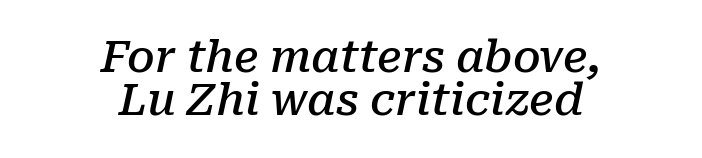
Cramped leading. The face used here is a semibold: visibly heavier than regular, lighter than bold. Looks like regular typesetting: each glyph gets only the width it needs. These lines are composed in type with serifs. This sample uses an oblique cut, with every glyph tilted off the vertical.
